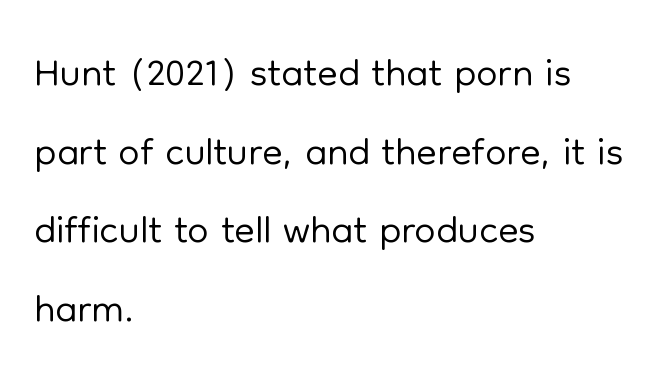
Q: Is the text bold? A: No.
Q: Is the text italic (slanted)? A: No, it is upright.
Q: Is the typeface a serif or a sans-serif typeface? A: Sans-serif.
Q: Is the text underlined? A: No.
Q: How is the paragraph aligned? A: Left-aligned.
Q: Is the spacing between letters normal or unusually wide? A: Normal.
Q: Is the spacing between lines tight, normal or loose? A: Normal.
Q: Width (condensed, normal, or wide)? A: Normal.
Q: Stroke contrast? A: Low.
Q: x-height? A: Medium.
Q: Monospaced? A: No.
